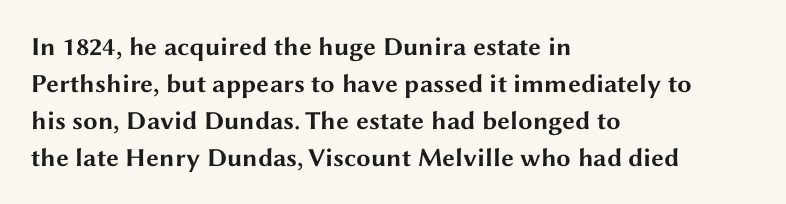
{"italic": "no", "bold": "yes", "underline": "no", "align": "left", "line_spacing": "normal", "line_spacing_ratio": 1.42, "letter_spacing": "normal", "letter_spacing_em": 0.0, "glyph_px": 26}
